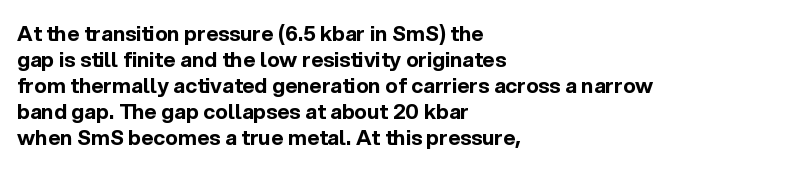
{"italic": "no", "bold": "yes", "underline": "no", "align": "left", "line_spacing_ratio": 1.24, "letter_spacing": "normal", "letter_spacing_em": 0.0, "glyph_px": 21}
